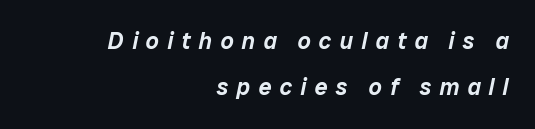
{"italic": "yes", "lean": "right", "slant_degrees": 12, "underline": "no", "align": "right", "line_spacing": "loose", "line_spacing_ratio": 1.99, "letter_spacing": "wide", "letter_spacing_em": 0.36, "glyph_px": 23}
